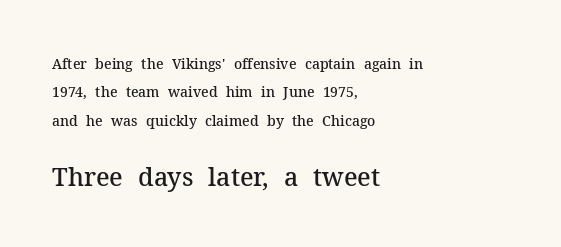
{"italic": "no", "bold": "semi", "underline": "no", "align": "left", "line_spacing": "loose", "line_spacing_ratio": 2.03, "letter_spacing": "normal", "letter_spacing_em": 0.0, "larger_block": "second", "size_ratio": 1.79, "glyph_px": 25}
